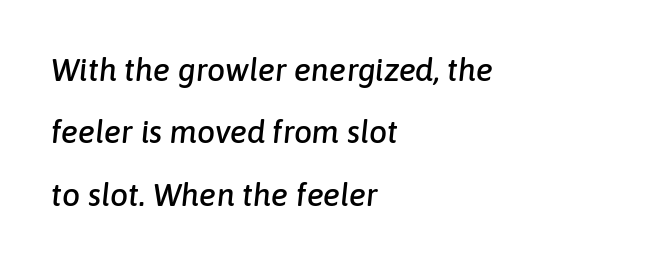
{"italic": "yes", "lean": "right", "slant_degrees": 6, "width": "normal", "stroke_contrast": "low", "x_height": "medium", "monospaced": "no", "underline": "no", "align": "left", "line_spacing": "loose", "line_spacing_ratio": 1.95, "letter_spacing": "normal", "letter_spacing_em": 0.0, "glyph_px": 32}
